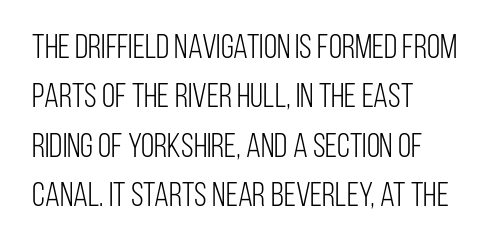
The image shows 34 px light, condensed sans-serif type, upright; set left-aligned, normal line spacing (1.45x), normal letter spacing, not underlined; low stroke contrast and a large x-height.
